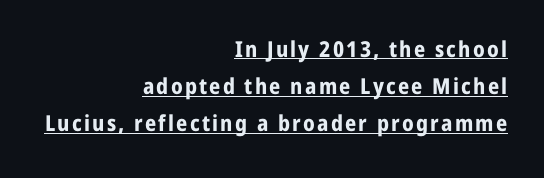
{"italic": "no", "bold": "yes", "underline": "yes", "align": "right", "line_spacing": "normal", "line_spacing_ratio": 1.69, "glyph_px": 22}
